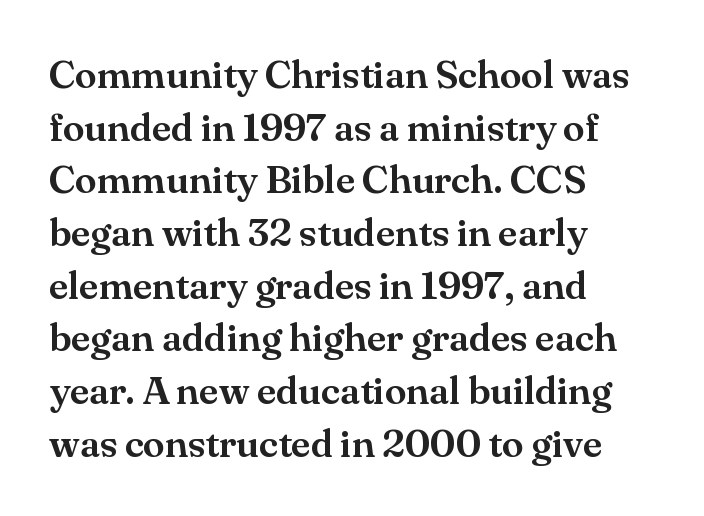
The image shows 39 px serif type, upright; set left-aligned, normal line spacing (1.35x), normal letter spacing, not underlined; medium stroke contrast and a small x-height.
